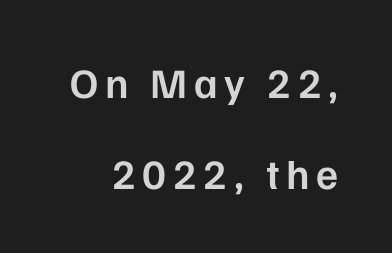
Q: Is the text bold? A: Semi-bold.
Q: Is the text italic (slanted)? A: No, it is upright.
Q: Is the typeface a serif or a sans-serif typeface? A: Sans-serif.
Q: Is the text underlined? A: No.
Q: Is the spacing between lines tight, normal or loose? A: Loose.
Q: Width (condensed, normal, or wide)? A: Normal.
Q: Stroke contrast? A: Low.
Q: x-height? A: Medium.
Q: Monospaced? A: No.
